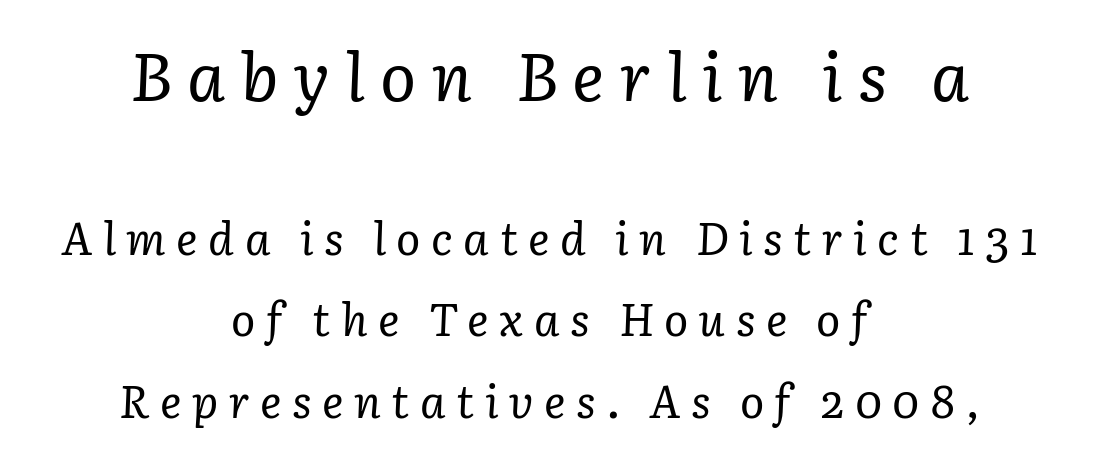
The image shows 67 px regular-weight serif type, italic (leaning right); set centered, line spacing 1.81x, unusually wide letter spacing (+0.23 em), not underlined; the first (top) block is 1.49x larger; low stroke contrast and a medium x-height.
